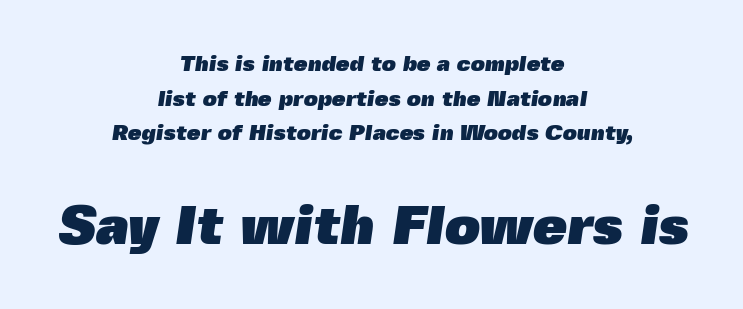
The image shows 55 px heavy sans-serif type; set centered, normal line spacing (1.57x), normal letter spacing, not underlined; the second (bottom) block is 2.5x larger; a medium x-height.
